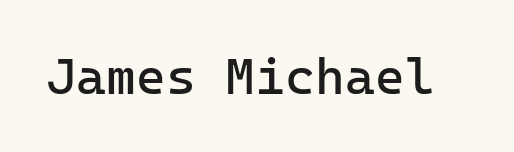
{"serif": "no", "italic": "no", "bold": "no", "weight": "regular", "width": "normal", "stroke_contrast": "low", "x_height": "medium", "underline": "no", "letter_spacing": "normal", "letter_spacing_em": 0.0, "glyph_px": 51}
